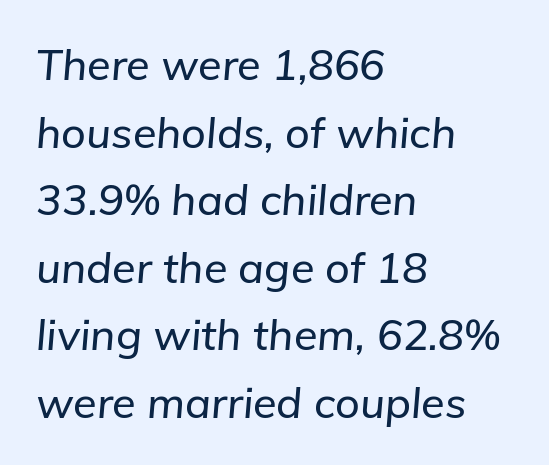
The image shows 43 px text type, italic (leaning right); set left-aligned, normal line spacing (1.57x), normal letter spacing, not underlined; low stroke contrast and a medium x-height.
